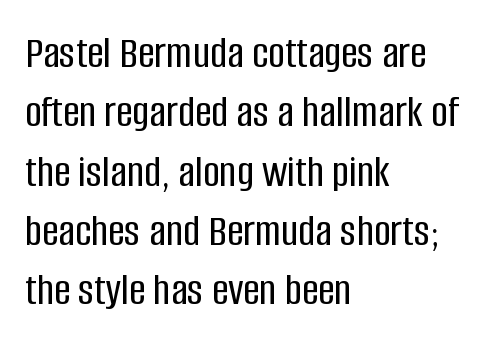
The image shows 46 px condensed sans-serif type, upright; set left-aligned, normal line spacing (1.29x), normal letter spacing, not underlined; low stroke contrast and a large x-height.
